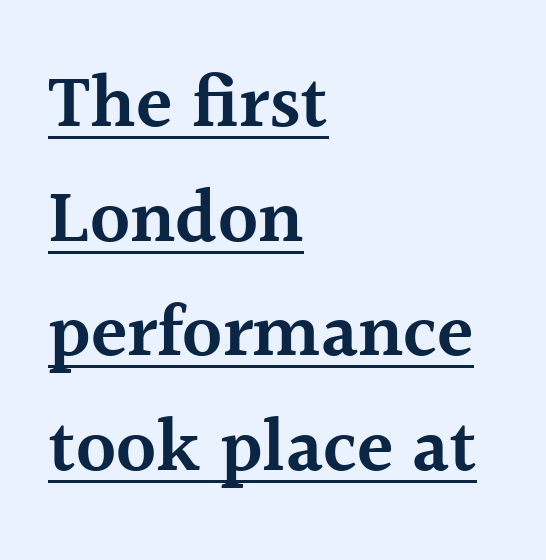
{"serif": "yes", "italic": "no", "bold": "semi", "weight": "semibold", "width": "normal", "x_height": "medium", "monospaced": "no", "underline": "yes", "align": "left", "line_spacing": "normal", "line_spacing_ratio": 1.53, "letter_spacing": "normal", "letter_spacing_em": 0.0, "glyph_px": 75}
